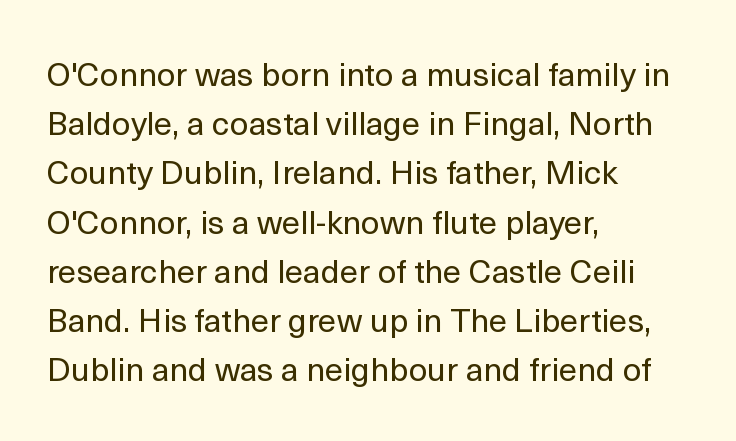
The image shows 33 px regular-weight sans-serif type, upright; set left-aligned, normal line spacing (1.49x), normal letter spacing, not underlined; a medium x-height.
